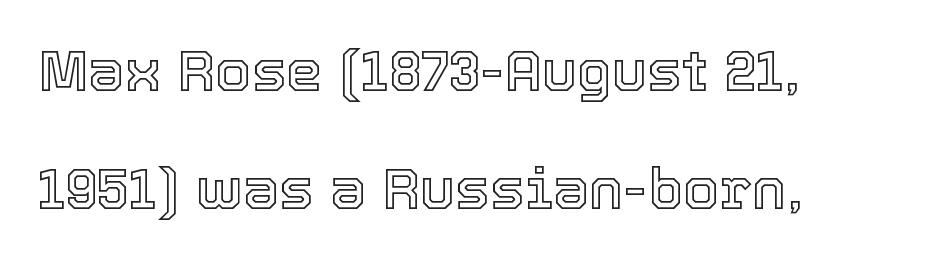
Q: Is the text italic (slanted)? A: No, it is upright.
Q: Is the text underlined? A: No.
Q: How is the paragraph aligned? A: Left-aligned.
Q: Is the spacing between letters normal or unusually wide? A: Normal.
Q: Is the spacing between lines tight, normal or loose? A: Loose.
Q: Width (condensed, normal, or wide)? A: Normal.
Q: x-height? A: Medium.
Q: Monospaced? A: No.
